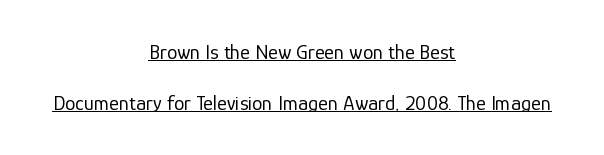
Q: Is the text bold? A: No.
Q: Is the text italic (slanted)? A: No, it is upright.
Q: Is the text underlined? A: Yes.
Q: How is the paragraph aligned? A: Centered.
Q: Is the spacing between letters normal or unusually wide? A: Normal.
Q: Is the spacing between lines tight, normal or loose? A: Loose.
